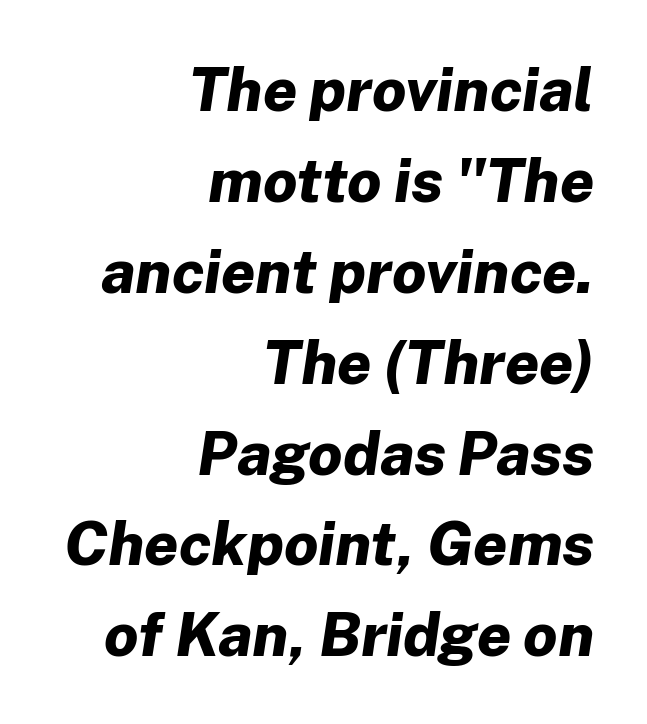
The image shows 61 px bold type, italic (leaning right); set right-aligned, normal line spacing (1.49x), normal letter spacing, not underlined; low stroke contrast and a medium x-height.
